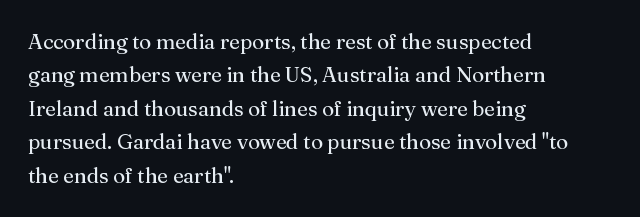
How would I describe the line gaps? Plain and ordinary. Weight: in the light-to-regular range. The type is set solid horizontally, with unmodified tracking. The lines are quadded left.
